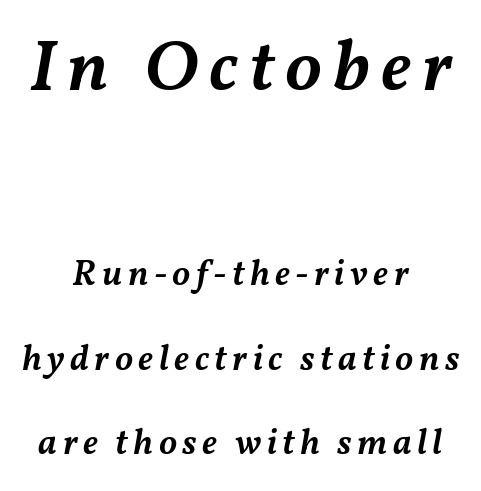
The specimen omits any rule beneath the text block's lines. Compared with typical paragraphs, the rows here are farther apart. Typesetter's note — upper block bumped up in size, lower block left smaller. Is this a fixed-width face? No — the glyphs have proportional, varying widths.
